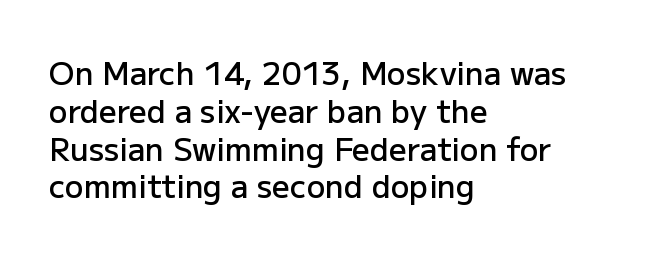
{"serif": "no", "italic": "no", "bold": "semi", "weight": "semibold", "width": "normal", "stroke_contrast": "low", "x_height": "medium", "monospaced": "no", "underline": "no", "align": "left", "line_spacing_ratio": 1.22, "letter_spacing": "normal", "letter_spacing_em": 0.0, "glyph_px": 31}
